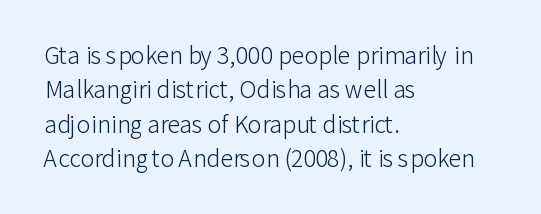
Observe the ordinary spacing: letters are neighbours, not strangers. Only glyphs here, with clear space below each row. Honestly, the row spacing looks completely unremarkable. No letter is thick-stroked: the sample isn't bold.
